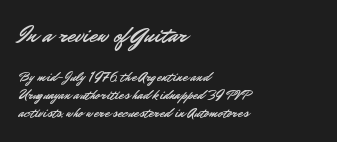
Q: Is the text italic (slanted)? A: Yes.
Q: Is the text underlined? A: No.
Q: How is the paragraph aligned? A: Left-aligned.
Q: Is the spacing between letters normal or unusually wide? A: Normal.
Q: Is the spacing between lines tight, normal or loose? A: Normal.
Q: Which block of text is set in a larger size, the first (top) or the second (bottom)? A: The first (top) one.
